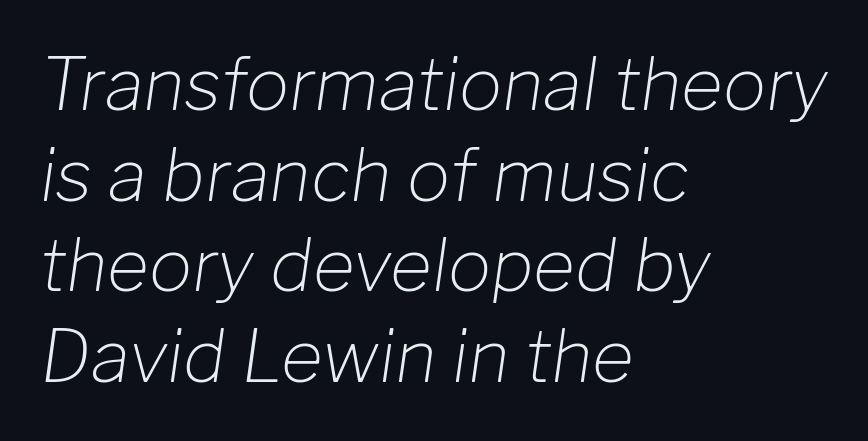
The image shows 72 px light type, italic (leaning right); set left-aligned, normal line spacing (1.26x), normal letter spacing, not underlined; low stroke contrast and a medium x-height.
